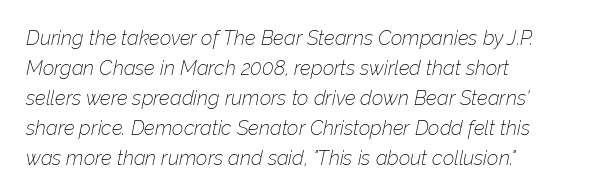
The image shows 20 px text type, italic (leaning right); set left-aligned, normal line spacing (1.5x), normal letter spacing, not underlined.
